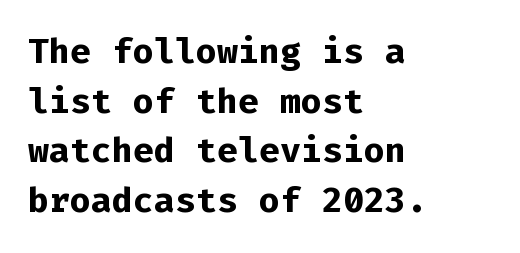
The image shows 35 px bold sans-serif type, upright, monospaced; set left-aligned, normal line spacing (1.42x), normal letter spacing, not underlined; low stroke contrast and a medium x-height.
